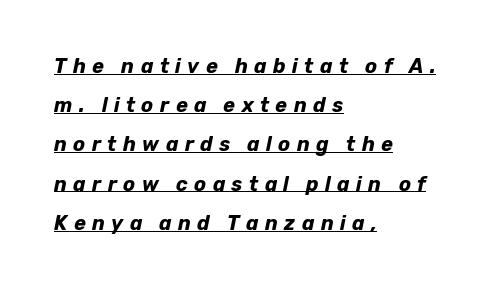
The letters are slanted; this is an italic face. Which margin do the lines hug? The left one — the right edge is uneven. Caption: lettering with a line underneath. Tracking here is generous; glyphs stand well apart from one another.
